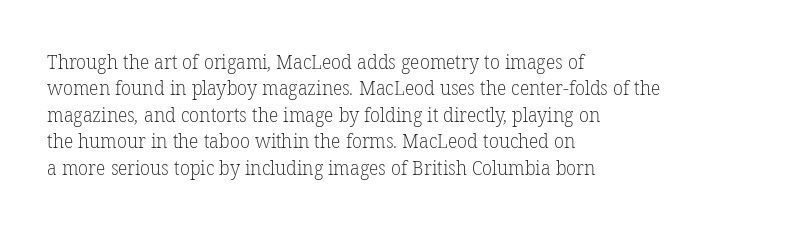
The image shows 20 px text type; set left-aligned, normal line spacing (1.32x), normal letter spacing, not underlined.
